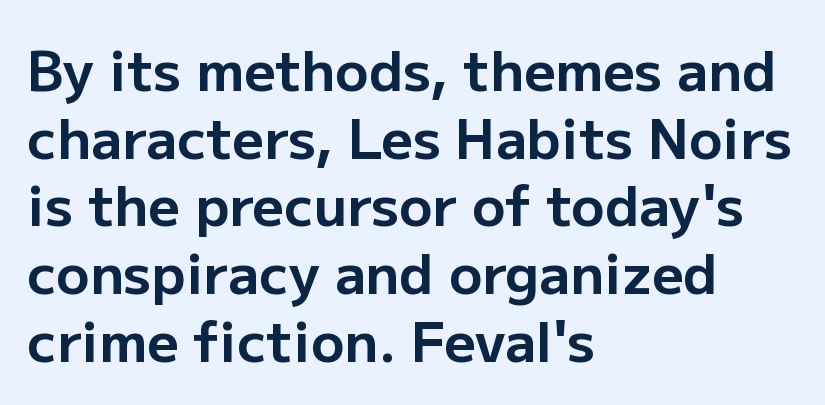
The image shows 55 px bold sans-serif type, upright; set left-aligned, line spacing 1.23x, normal letter spacing, not underlined; low stroke contrast and a medium x-height.
